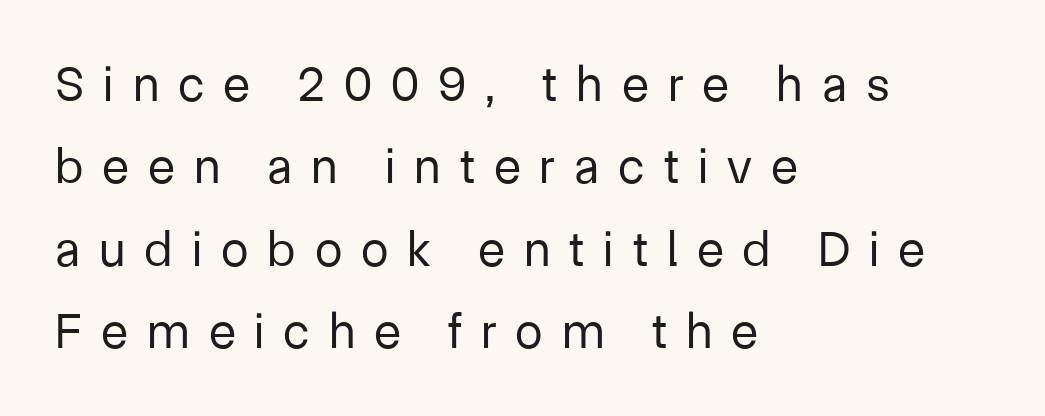
Q: Is the text bold? A: No.
Q: Is the text italic (slanted)? A: No, it is upright.
Q: Is the typeface a serif or a sans-serif typeface? A: Sans-serif.
Q: Is the text underlined? A: No.
Q: How is the paragraph aligned? A: Left-aligned.
Q: Is the spacing between letters normal or unusually wide? A: Unusually wide.
Q: Is the spacing between lines tight, normal or loose? A: Normal.
Q: Width (condensed, normal, or wide)? A: Normal.
Q: Stroke contrast? A: Low.
Q: x-height? A: Medium.
Q: Monospaced? A: No.
